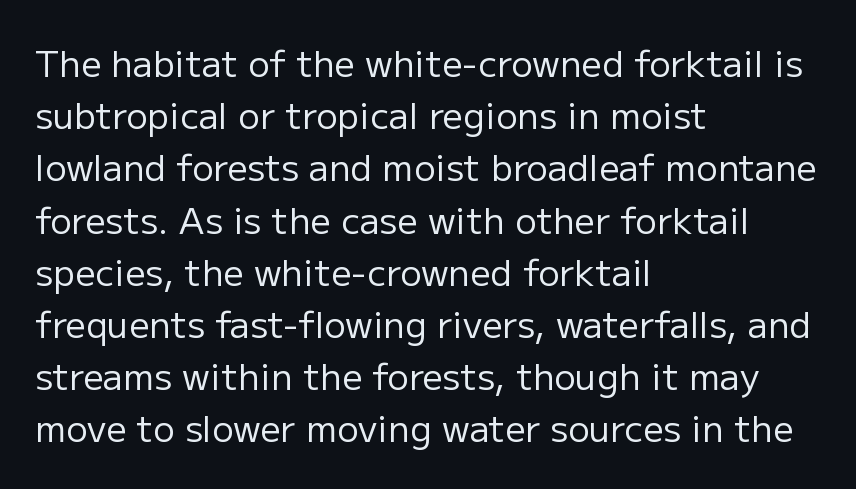
The image shows 36 px regular-weight sans-serif type, upright; set left-aligned, normal line spacing (1.45x), normal letter spacing, not underlined; low stroke contrast and a medium x-height.
